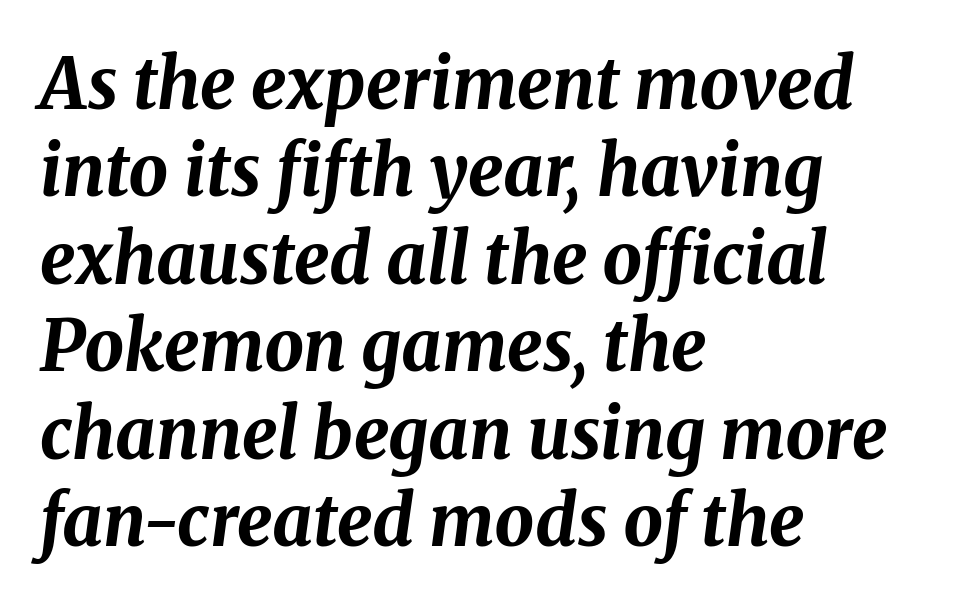
The image shows 70 px bold type, italic (leaning right); set left-aligned, normal line spacing (1.25x), normal letter spacing, not underlined; medium stroke contrast and a medium x-height.
